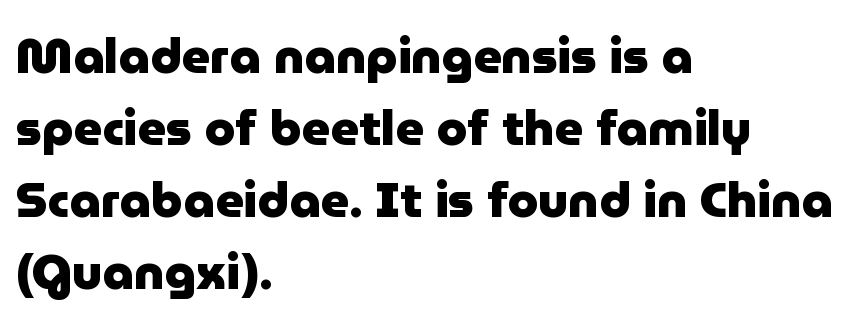
Look at the bottom of the vertical strokes: they stop flat, with no serifs. Notice how the passage keeps a crisp vertical edge on the left only. Do the characters align in a grid? No, the font is proportional. The letters are bold, with thick, heavy strokes. Normally led — the rows are evenly, conventionally spaced.
